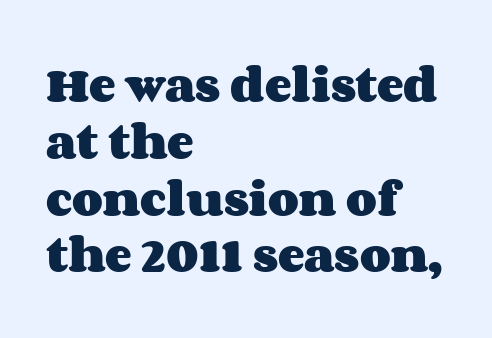
The image shows 40 px heavy, wide type, upright; set left-aligned, normal line spacing (1.42x), normal letter spacing, not underlined; medium stroke contrast and a large x-height.
